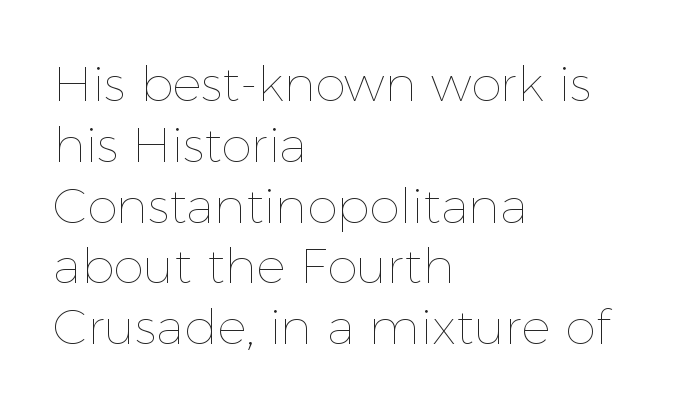
{"italic": "no", "bold": "no", "weight": "thin", "width": "normal", "x_height": "medium", "monospaced": "no", "underline": "no", "align": "left", "line_spacing_ratio": 1.24, "letter_spacing": "normal", "letter_spacing_em": 0.0, "glyph_px": 49}
